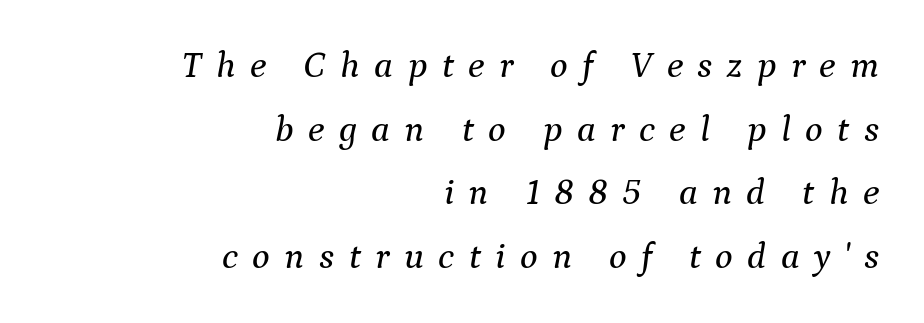
{"serif": "yes", "italic": "yes", "lean": "right", "slant_degrees": 9, "width": "normal", "stroke_contrast": "medium", "x_height": "medium", "monospaced": "no", "underline": "no", "align": "right", "line_spacing_ratio": 1.72, "letter_spacing": "wide", "letter_spacing_em": 0.39, "glyph_px": 37}
